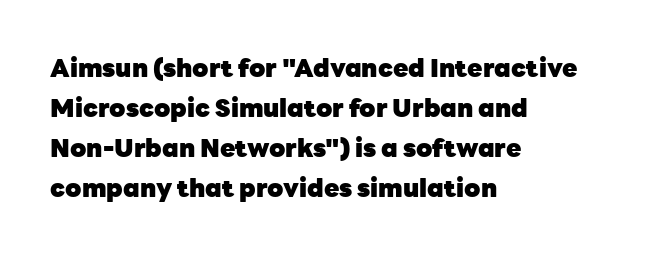
Tracking value appears to be zero — textbook default spacing. The text block is weighted toward the left margin, trailing off unevenly rightward. Posture: straight, roman, zero tilt. Regarding leading, the lines here are spaced in the standard way. Honestly, there is no underline to notice here at all. Thick stems and heavy bowls — unmistakably bold.
